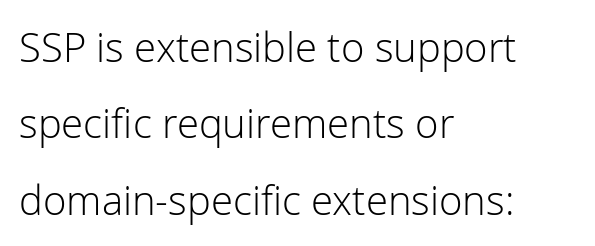
The image shows 40 px light sans-serif type, upright; set left-aligned, loose line spacing (1.91x), normal letter spacing, not underlined; low stroke contrast and a medium x-height.
